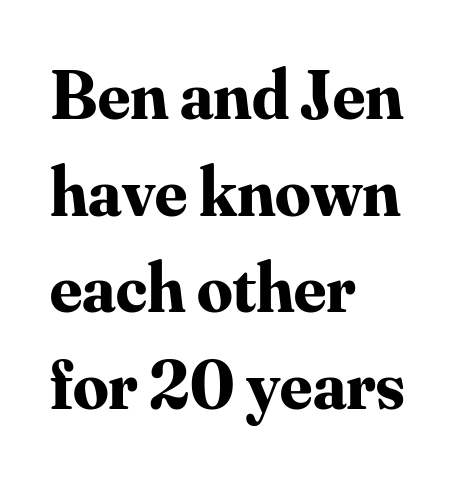
Q: Is the text bold? A: Yes.
Q: Is the text italic (slanted)? A: No, it is upright.
Q: Is the typeface a serif or a sans-serif typeface? A: Serif.
Q: Is the text underlined? A: No.
Q: How is the paragraph aligned? A: Left-aligned.
Q: Is the spacing between letters normal or unusually wide? A: Normal.
Q: Is the spacing between lines tight, normal or loose? A: Normal.
Q: Width (condensed, normal, or wide)? A: Normal.
Q: Stroke contrast? A: Medium.
Q: x-height? A: Small.
Q: Monospaced? A: No.
